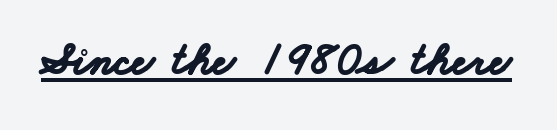
{"serif": "no", "bold": "yes", "weight": "bold", "width": "wide", "stroke_contrast": "low", "x_height": "small", "monospaced": "no", "underline": "yes", "letter_spacing": "normal", "letter_spacing_em": 0.0, "glyph_px": 47}
